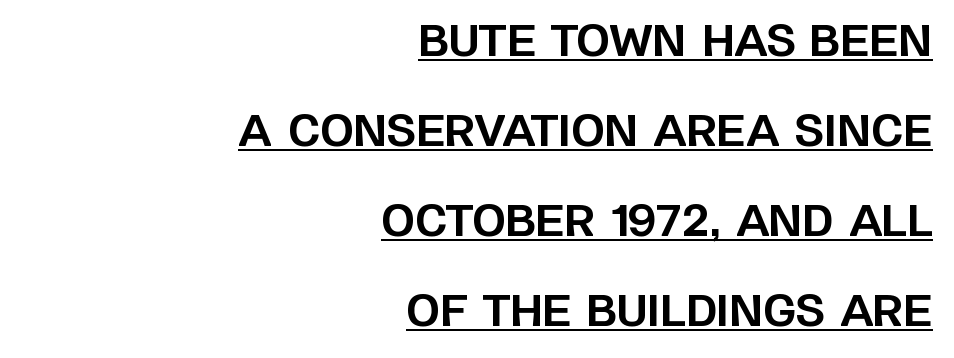
Style check: upright. The letterforms sit shoulder to shoulder at normal distance. Heavy, bold letterforms. Note the varied advance widths — an 'i' is clearly narrower than an 'm'. Each line ends at the same right margin while the left side varies. This block would shrink considerably if given ordinary leading; it's expanded now.
